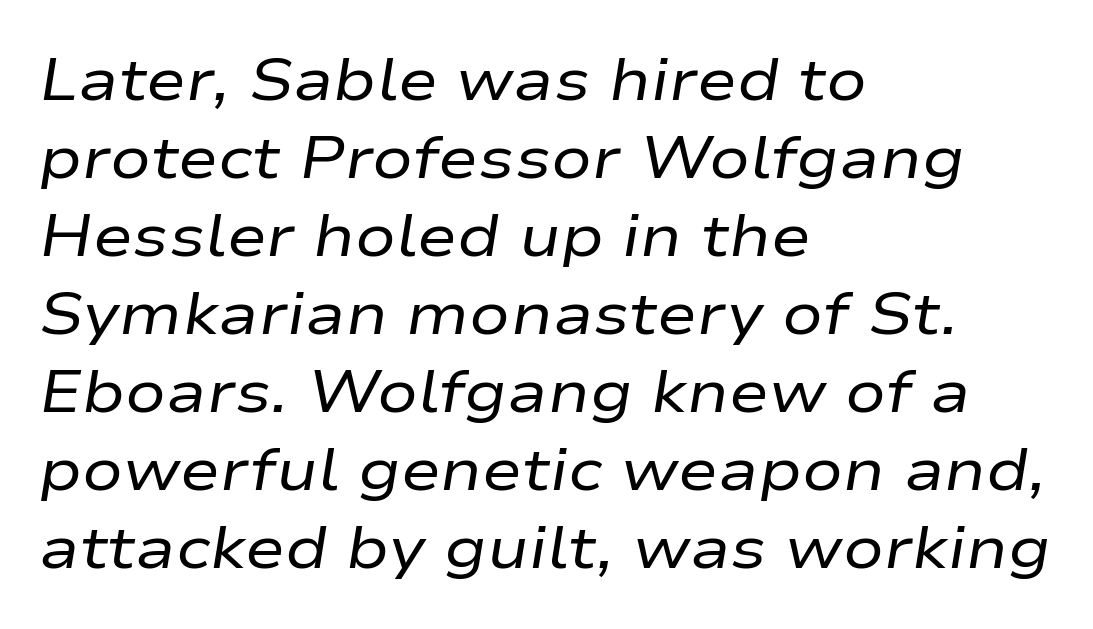
The ragged edge is on the right, which tells us the setting is flush left. This sample uses an oblique cut, with every glyph tilted off the vertical. This sample has the flowing, uneven cadence of proportional lettering. Descender tails drop into unmarked territory. Quick note: interline space is typical.
